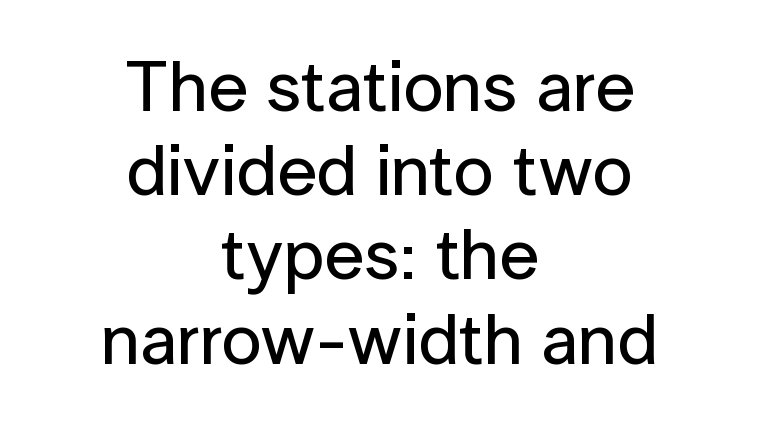
Is there any slant? The stems are plumb. Both edges are ragged and mirror each other, which tells us the setting is centered. Font category for this specimen: sans-serif. Is the letter spacing exaggerated? No — it looks like the ordinary default. The passage shown is typed in a proportional face where columns would drift. The string is rendered with underlining switched off.
